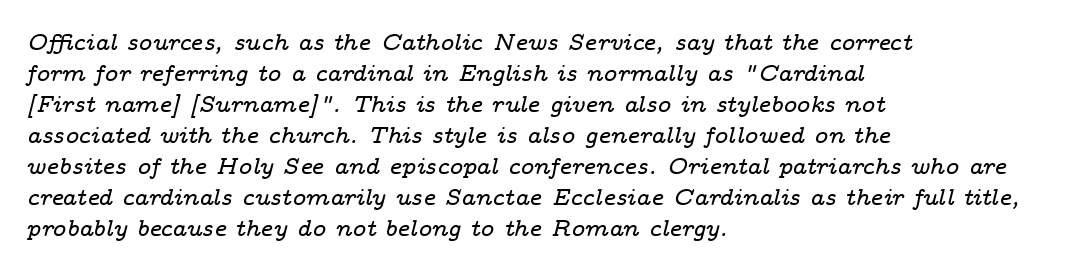
The image shows 23 px text type, italic (leaning right); set left-aligned, normal line spacing (1.35x), normal letter spacing, not underlined.
